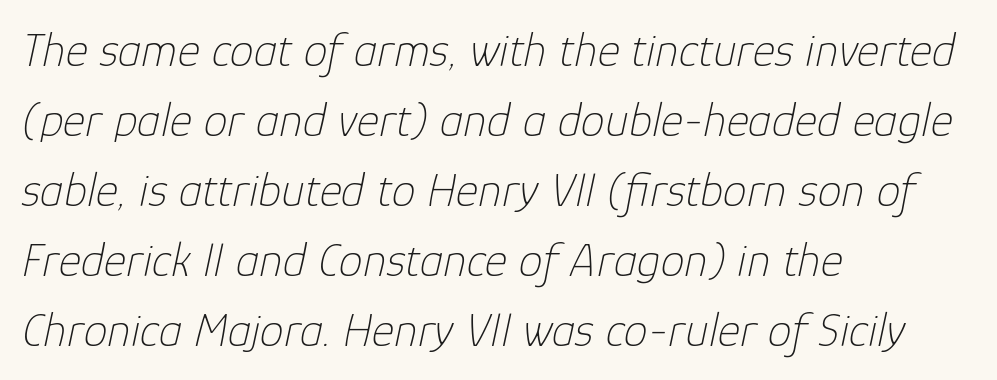
The image shows 48 px thin type, italic (leaning right); set left-aligned, normal line spacing (1.46x), normal letter spacing, not underlined; low stroke contrast and a medium x-height.
